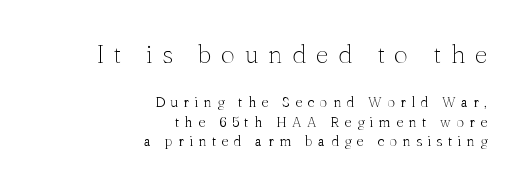
Q: Is the text bold? A: No.
Q: Is the text italic (slanted)? A: No, it is upright.
Q: Is the text underlined? A: No.
Q: How is the paragraph aligned? A: Right-aligned.
Q: Is the spacing between letters normal or unusually wide? A: Unusually wide.
Q: Is the spacing between lines tight, normal or loose? A: Normal.
Q: Which block of text is set in a larger size, the first (top) or the second (bottom)? A: The first (top) one.
